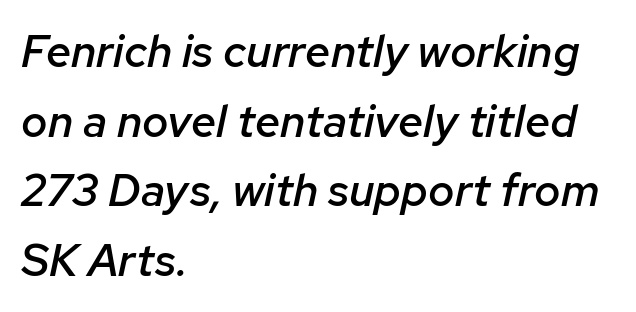
{"italic": "yes", "lean": "right", "slant_degrees": 12, "bold": "semi", "weight": "semibold", "width": "normal", "stroke_contrast": "low", "x_height": "medium", "monospaced": "no", "underline": "no", "align": "left", "line_spacing": "normal", "line_spacing_ratio": 1.55, "letter_spacing": "normal", "letter_spacing_em": 0.0, "glyph_px": 45}
